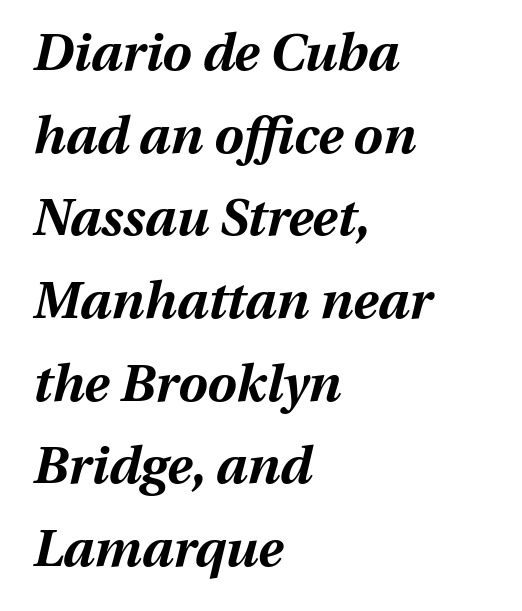
{"italic": "yes", "lean": "right", "slant_degrees": 13, "bold": "yes", "weight": "bold", "width": "normal", "stroke_contrast": "medium", "x_height": "medium", "monospaced": "no", "underline": "no", "align": "left", "line_spacing": "normal", "line_spacing_ratio": 1.59, "letter_spacing": "normal", "letter_spacing_em": 0.0, "glyph_px": 52}
